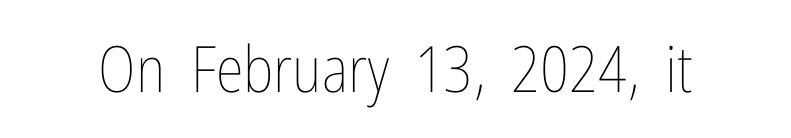
Descenders hang freely into open space. You could call the tracking neutral — neither tight nor loose. If you drew a line through each stem, it would be perfectly vertical. No letter is thick-stroked: the sample isn't bold. Varying glyph widths throughout — classic text-font behaviour.
